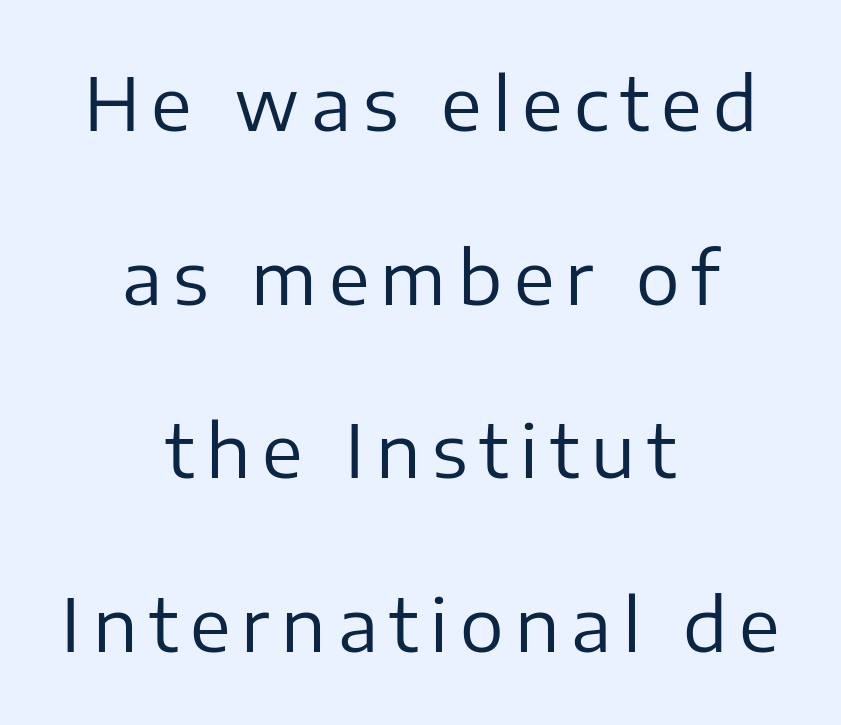
A typesetter would call this proportional, since set widths differ per character. Vertical strokes here are truly vertical. Check the space under the baseline: it is left empty. Baseline-to-baseline distance is far greater than the letter height.
